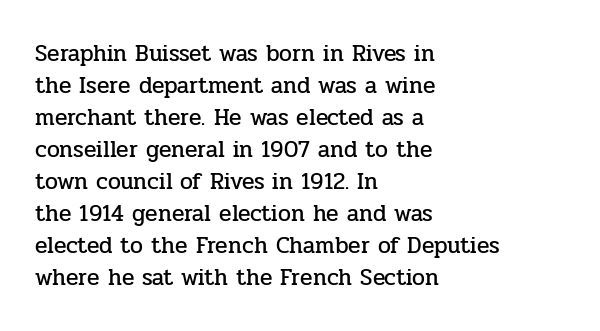
These lines are set flush left with a ragged right edge. Nope, not italic — everything's standing straight. Observe the ordinary spacing: letters are neighbours, not strangers. Vertically, the passage feels balanced, rows spaced as you'd expect. Has an underline been added? It has not.
